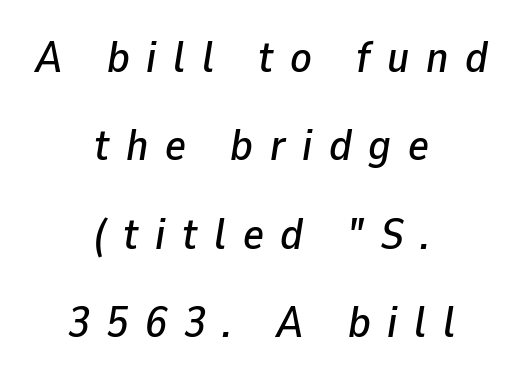
{"italic": "yes", "lean": "right", "slant_degrees": 9, "width": "normal", "stroke_contrast": "low", "x_height": "medium", "monospaced": "no", "underline": "no", "align": "center", "line_spacing": "loose", "line_spacing_ratio": 2.01, "letter_spacing": "wide", "letter_spacing_em": 0.38, "glyph_px": 44}
